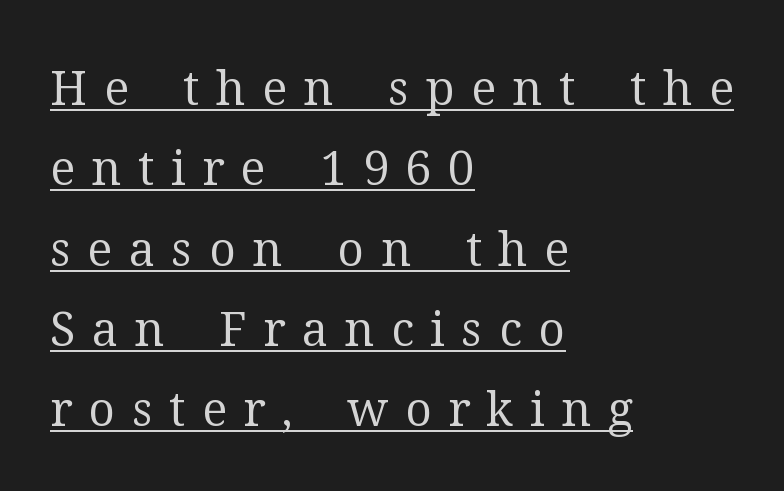
These lines are set flush left with a ragged right edge. Varying glyph widths throughout — classic text-font behaviour. Caption: face not bold, strokes unweighted. Tracking here is generous; glyphs stand well apart from one another.
